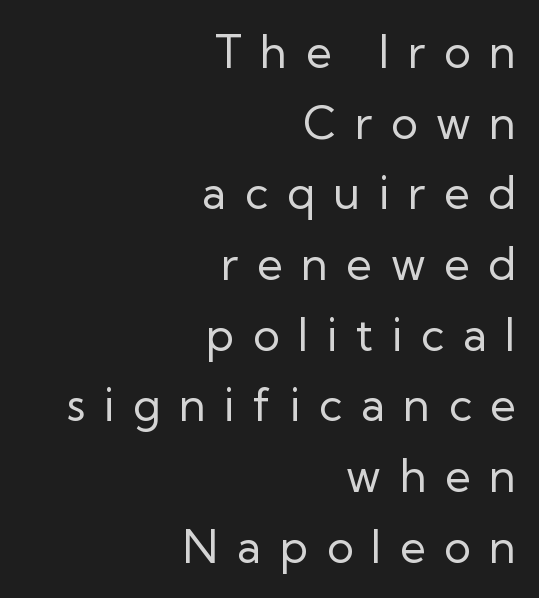
Summary of weight: not heavy and not bold. Each letter keeps its own natural width here, so spacing adapts to shape. The face used here is a sans, in the tradition of grotesques and geometrics. Just letters on the line, the space beneath them empty. Notice how descenders clear the ascenders below comfortably — that's standard leading.
